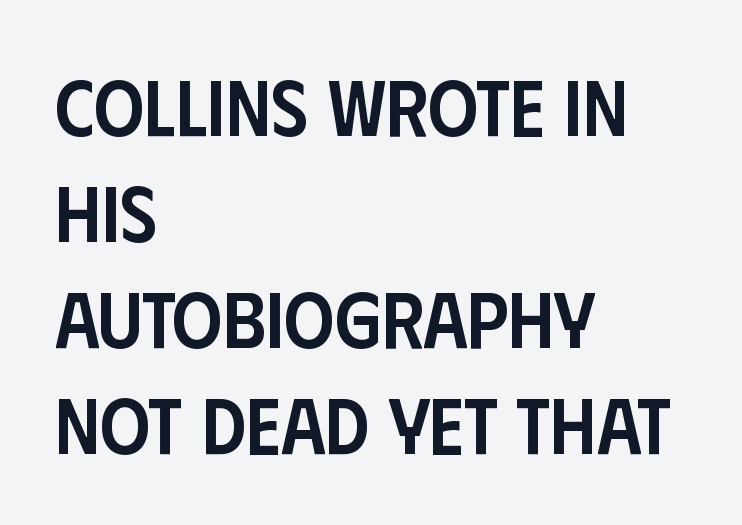
{"serif": "no", "italic": "no", "bold": "semi", "weight": "semibold", "width": "condensed", "stroke_contrast": "low", "x_height": "large", "monospaced": "no", "underline": "no", "align": "left", "line_spacing": "normal", "line_spacing_ratio": 1.34, "letter_spacing": "normal", "letter_spacing_em": 0.0, "glyph_px": 79}
